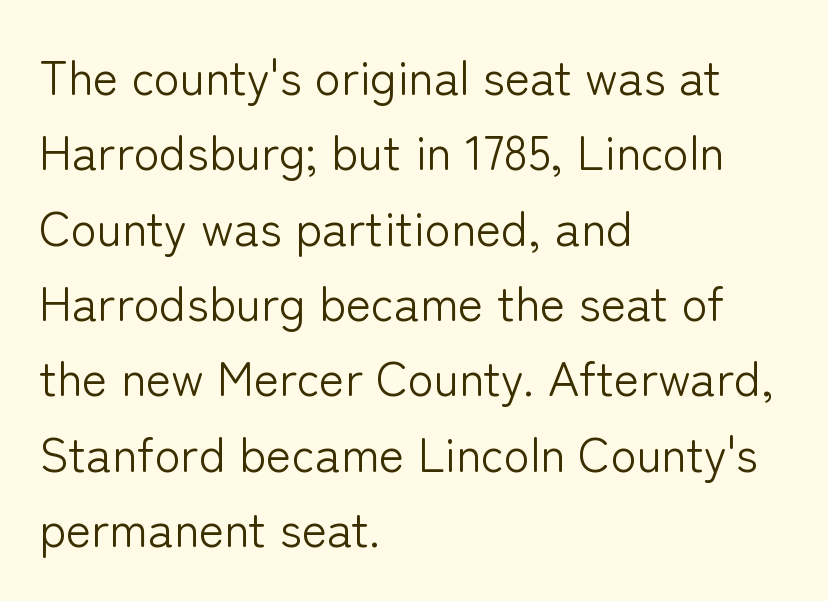
The image shows 48 px light sans-serif type, upright; set left-aligned, normal line spacing (1.57x), normal letter spacing, not underlined; low stroke contrast and a medium x-height.
